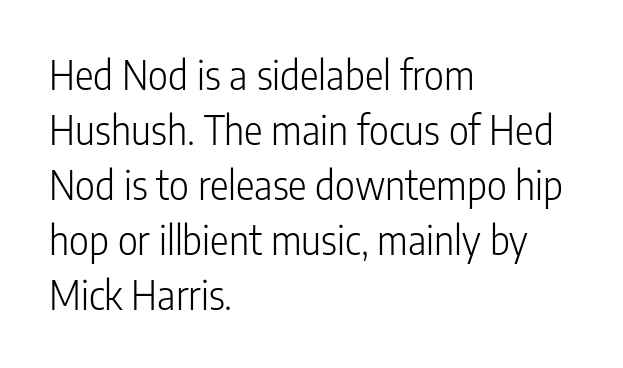
Q: Is the text bold? A: No.
Q: Is the text italic (slanted)? A: No, it is upright.
Q: Is the typeface a serif or a sans-serif typeface? A: Sans-serif.
Q: Is the text underlined? A: No.
Q: How is the paragraph aligned? A: Left-aligned.
Q: Is the spacing between letters normal or unusually wide? A: Normal.
Q: Is the spacing between lines tight, normal or loose? A: Normal.
Q: Width (condensed, normal, or wide)? A: Condensed.
Q: Stroke contrast? A: Low.
Q: x-height? A: Medium.
Q: Monospaced? A: No.
